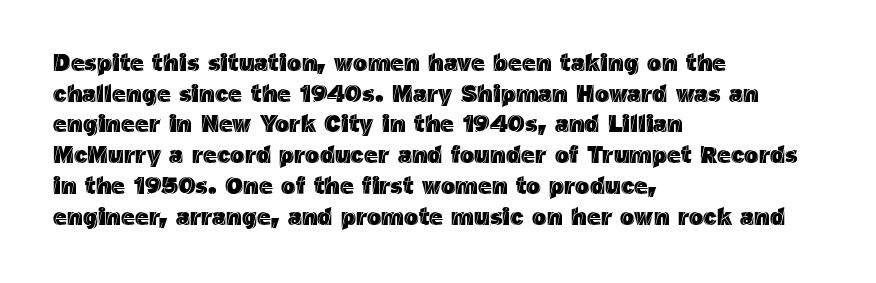
The image shows 24 px text type, upright; set left-aligned, normal line spacing (1.28x), normal letter spacing, not underlined.
